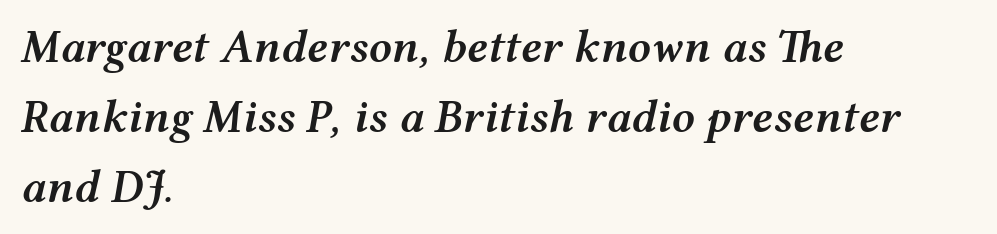
Q: Is the text bold? A: Semi-bold.
Q: Is the text italic (slanted)? A: Yes, it leans right by about 12 degrees.
Q: Is the text underlined? A: No.
Q: How is the paragraph aligned? A: Left-aligned.
Q: Is the spacing between letters normal or unusually wide? A: Normal.
Q: Is the spacing between lines tight, normal or loose? A: Normal.
Q: Width (condensed, normal, or wide)? A: Wide.
Q: Stroke contrast? A: Medium.
Q: x-height? A: Medium.
Q: Monospaced? A: No.
